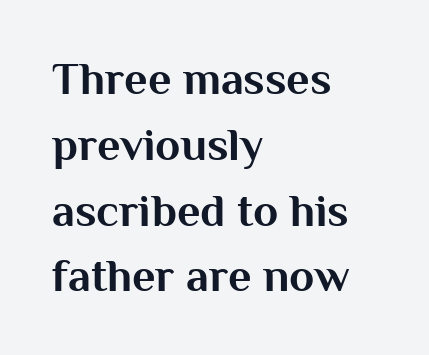
{"serif": "no", "italic": "no", "bold": "yes", "weight": "bold", "width": "normal", "stroke_contrast": "medium", "x_height": "medium", "monospaced": "no", "underline": "no", "align": "left", "line_spacing": "normal", "line_spacing_ratio": 1.43, "letter_spacing": "normal", "letter_spacing_em": 0.0, "glyph_px": 46}
